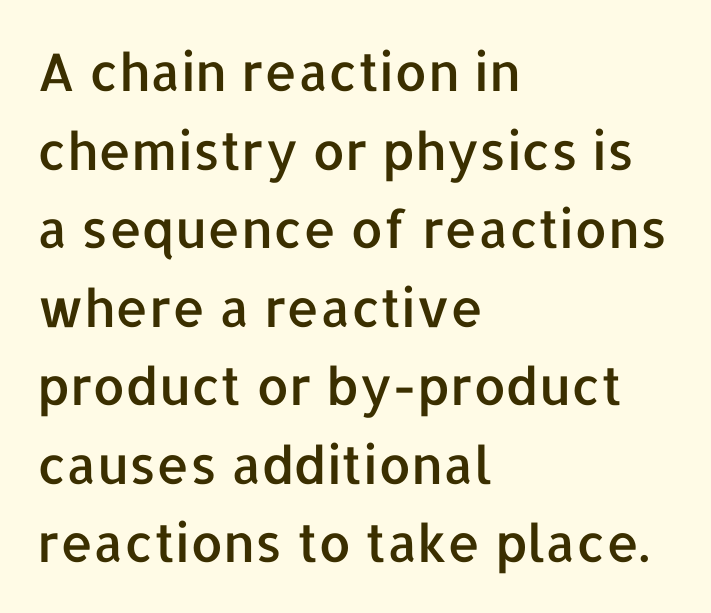
Q: Is the text italic (slanted)? A: No, it is upright.
Q: Is the typeface a serif or a sans-serif typeface? A: Sans-serif.
Q: Is the text underlined? A: No.
Q: How is the paragraph aligned? A: Left-aligned.
Q: Is the spacing between letters normal or unusually wide? A: Normal.
Q: Is the spacing between lines tight, normal or loose? A: Normal.
Q: Width (condensed, normal, or wide)? A: Normal.
Q: Stroke contrast? A: Low.
Q: x-height? A: Medium.
Q: Monospaced? A: No.
